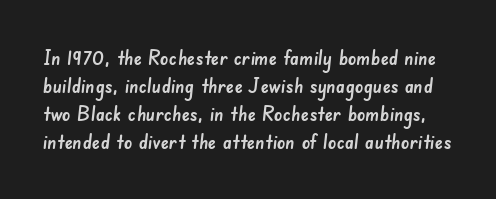
The image shows 21 px text type; set normal line spacing (1.34x), normal letter spacing, not underlined.
